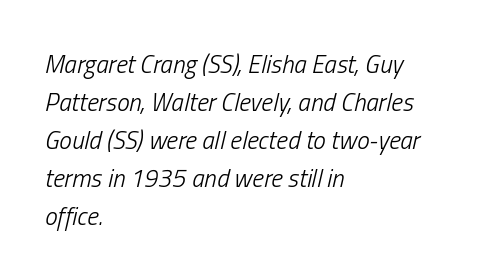
{"italic": "yes", "lean": "right", "slant_degrees": 13, "bold": "no", "underline": "no", "align": "left", "line_spacing": "normal", "line_spacing_ratio": 1.52, "letter_spacing": "normal", "letter_spacing_em": 0.0, "glyph_px": 25}
